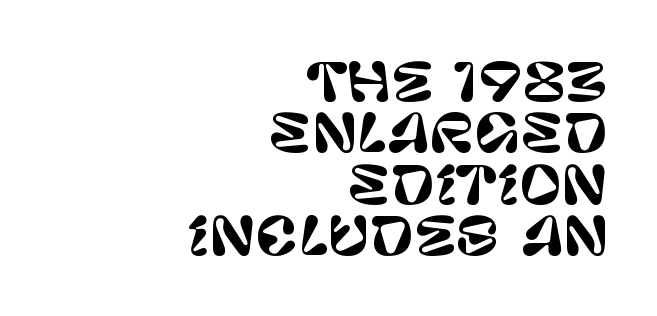
Q: Is the text italic (slanted)? A: Yes.
Q: Is the typeface a serif or a sans-serif typeface? A: Sans-serif.
Q: Is the text underlined? A: No.
Q: How is the paragraph aligned? A: Right-aligned.
Q: Is the spacing between letters normal or unusually wide? A: Normal.
Q: Is the spacing between lines tight, normal or loose? A: Tight.
Q: Width (condensed, normal, or wide)? A: Normal.
Q: Stroke contrast? A: Low.
Q: x-height? A: Large.
Q: Monospaced? A: No.
